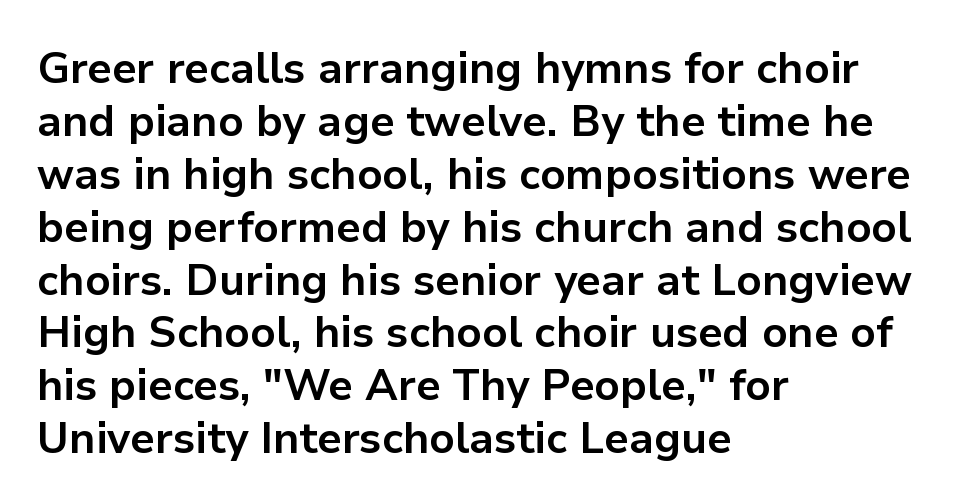
Posture: upright roman. Look at the tracking — it's just the regular setting, nothing added. The typesetter chose a ragged-right arrangement here. A sans-serif font was chosen for this passage. Set as a true bold cut, around the 700 mark.
